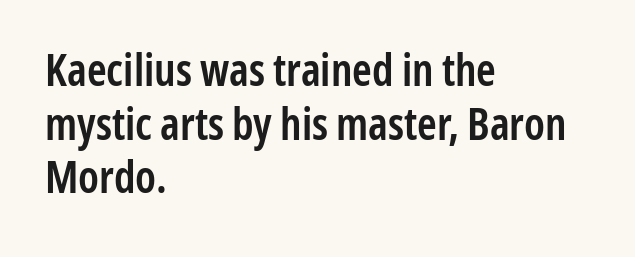
Q: Is the text bold? A: Semi-bold.
Q: Is the text italic (slanted)? A: No, it is upright.
Q: Is the typeface a serif or a sans-serif typeface? A: Sans-serif.
Q: Is the text underlined? A: No.
Q: How is the paragraph aligned? A: Left-aligned.
Q: Is the spacing between letters normal or unusually wide? A: Normal.
Q: Width (condensed, normal, or wide)? A: Condensed.
Q: Stroke contrast? A: Low.
Q: x-height? A: Medium.
Q: Monospaced? A: No.
